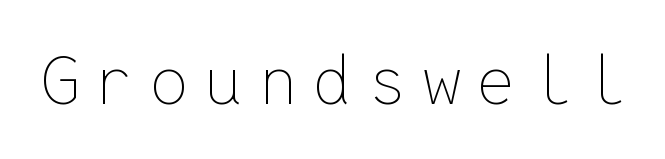
Weight: not bold — regular or lighter. Tracking here is generous; glyphs stand well apart from one another. Monospaced: the letters line up in strict vertical columns. Decoration check: the copy has no underline. Every character sits straight up, as roman type does.
